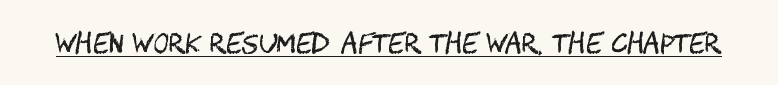
The image shows 26 px text type, upright; set normal letter spacing, underlined.
